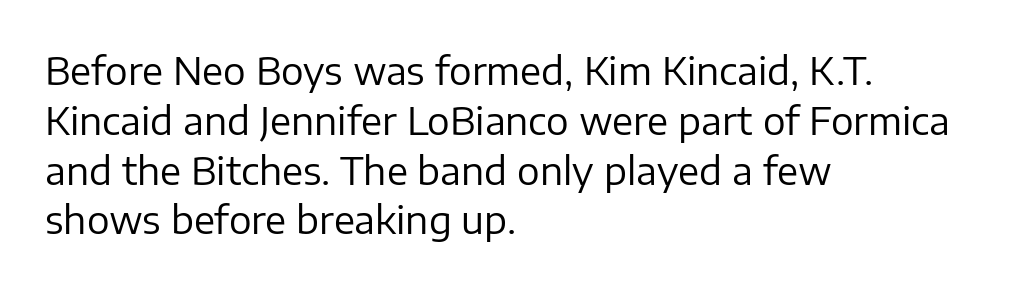
{"serif": "no", "italic": "no", "bold": "no", "weight": "regular", "width": "normal", "stroke_contrast": "low", "x_height": "medium", "monospaced": "no", "underline": "no", "align": "left", "line_spacing": "normal", "line_spacing_ratio": 1.31, "letter_spacing": "normal", "letter_spacing_em": 0.0, "glyph_px": 38}
